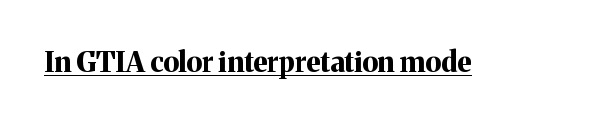
It's the straight-up-and-down kind of type. The rendering uses natural spacing where letterforms have individual widths. These lines are composed in type with serifs. No extra tracking has been applied to these lines. Compared with an ordinary text face, these strokes are far heavier — a full bold. Does a line run under the words? Yes, clearly.
